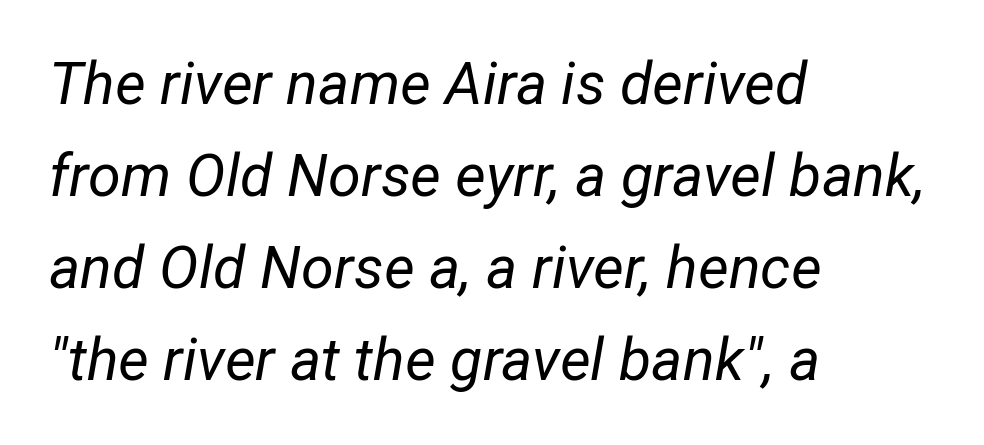
{"italic": "yes", "lean": "right", "slant_degrees": 12, "bold": "no", "weight": "regular", "width": "normal", "stroke_contrast": "low", "x_height": "medium", "monospaced": "no", "underline": "no", "align": "left", "line_spacing": "normal", "line_spacing_ratio": 1.56, "letter_spacing": "normal", "letter_spacing_em": 0.0, "glyph_px": 59}
